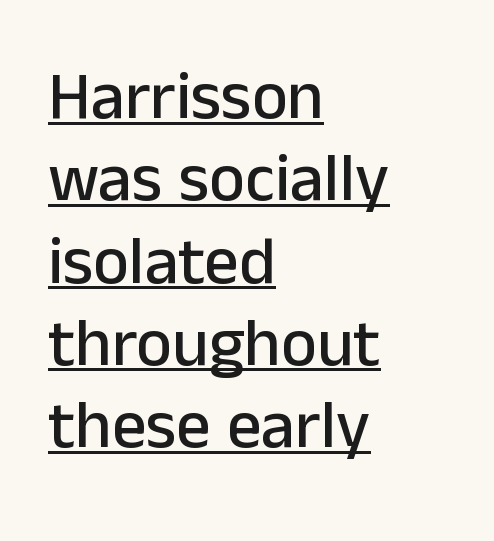
The line texture is even and compact thanks to regular tracking. No feet cap the strokes, marking this as sans-serif type. The string is rendered with underlining switched on. Does the lettering tilt? It doesn't — this is upright. A student would call this left alignment; a typographer would say flush left, rag right.
